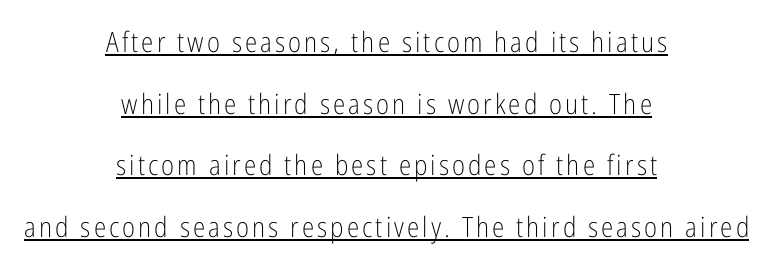
{"serif": "no", "italic": "no", "bold": "no", "weight": "light", "width": "condensed", "stroke_contrast": "low", "x_height": "medium", "monospaced": "no", "underline": "yes", "align": "center", "line_spacing": "loose", "line_spacing_ratio": 2.2, "glyph_px": 28}
